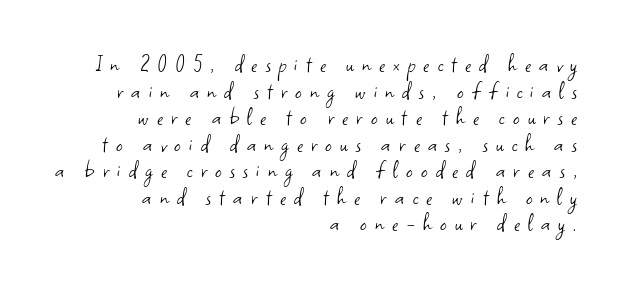
A quiet, ordinary-to-light weight characterises the typeface. The space between consecutive lines is stingy. Casual observation: everything's shoved over to the right. Descenders are the only things crossing below the line. The gaps between neighbouring characters are conspicuously large.
